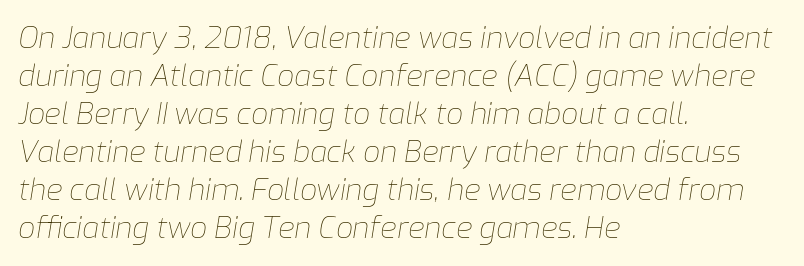
Unmarked baselines from the first word to the last. Students, note that the glyphs here touch the page at normal intervals. This sample uses an oblique cut, with every glyph tilted off the vertical. The font is comparable to plain body text, perhaps lighter. Quick note: interline space is typical. A typesetter would call this proportional, since set widths differ per character.
